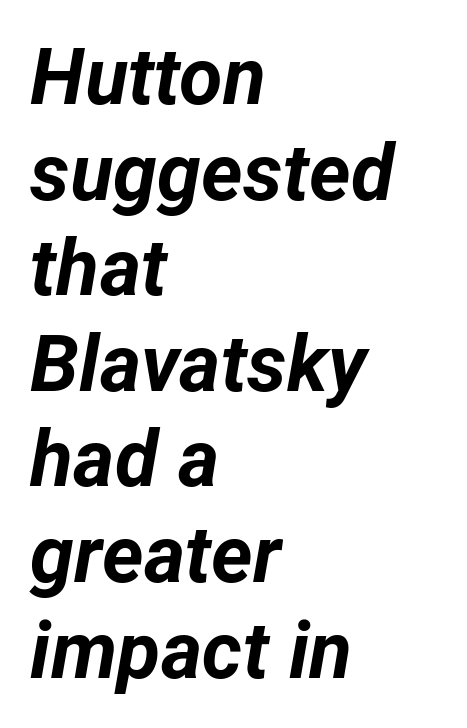
The image shows 79 px bold type, italic (leaning right); set left-aligned, line spacing 1.21x, normal letter spacing, not underlined; low stroke contrast and a medium x-height.
